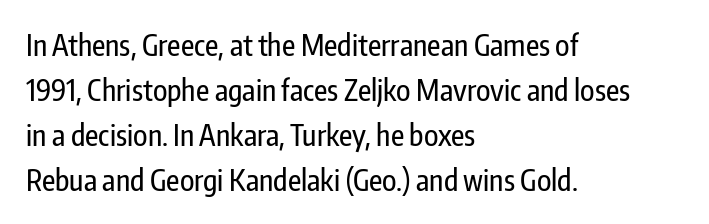
The image shows 29 px condensed sans-serif type, upright; set left-aligned, normal line spacing (1.55x), normal letter spacing, not underlined; low stroke contrast and a medium x-height.
